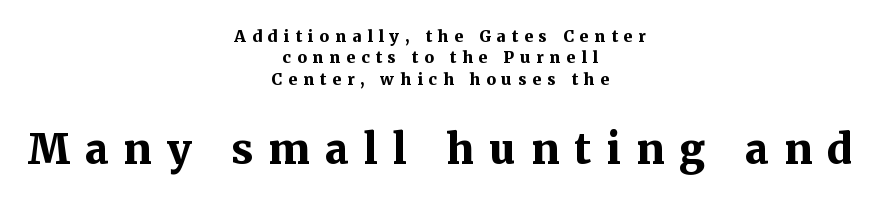
Q: Is the text bold? A: Yes.
Q: Is the text italic (slanted)? A: No, it is upright.
Q: Is the typeface a serif or a sans-serif typeface? A: Serif.
Q: Is the text underlined? A: No.
Q: How is the paragraph aligned? A: Centered.
Q: Is the spacing between letters normal or unusually wide? A: Unusually wide.
Q: Is the spacing between lines tight, normal or loose? A: Normal.
Q: Which block of text is set in a larger size, the first (top) or the second (bottom)? A: The second (bottom) one.
Q: Width (condensed, normal, or wide)? A: Normal.
Q: Stroke contrast? A: Medium.
Q: x-height? A: Medium.
Q: Monospaced? A: No.
